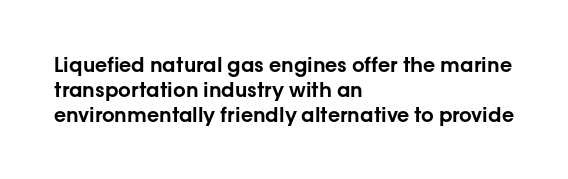
{"italic": "no", "underline": "no", "align": "left", "line_spacing": "normal", "line_spacing_ratio": 1.25, "letter_spacing": "normal", "letter_spacing_em": 0.0, "glyph_px": 20}
